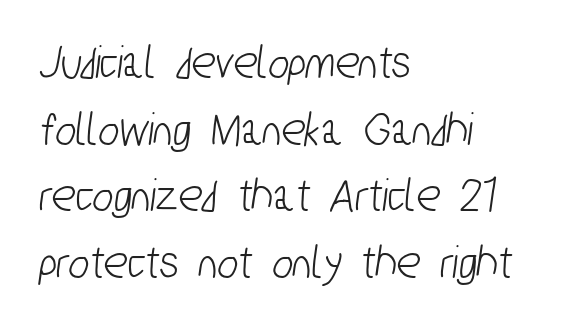
The image shows 49 px condensed sans-serif type; set left-aligned, normal line spacing (1.36x), normal letter spacing, not underlined; low stroke contrast and a medium x-height.
